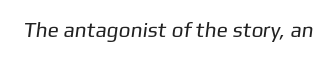
The image shows 21 px text type; set normal letter spacing, not underlined.
